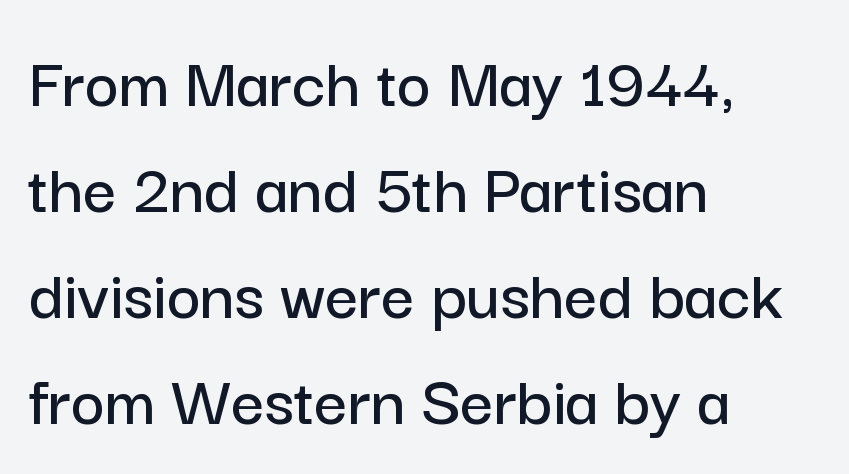
Q: Is the text italic (slanted)? A: No, it is upright.
Q: Is the typeface a serif or a sans-serif typeface? A: Sans-serif.
Q: Is the text underlined? A: No.
Q: How is the paragraph aligned? A: Left-aligned.
Q: Is the spacing between letters normal or unusually wide? A: Normal.
Q: Is the spacing between lines tight, normal or loose? A: Normal.
Q: Width (condensed, normal, or wide)? A: Normal.
Q: Stroke contrast? A: Low.
Q: x-height? A: Medium.
Q: Monospaced? A: No.
